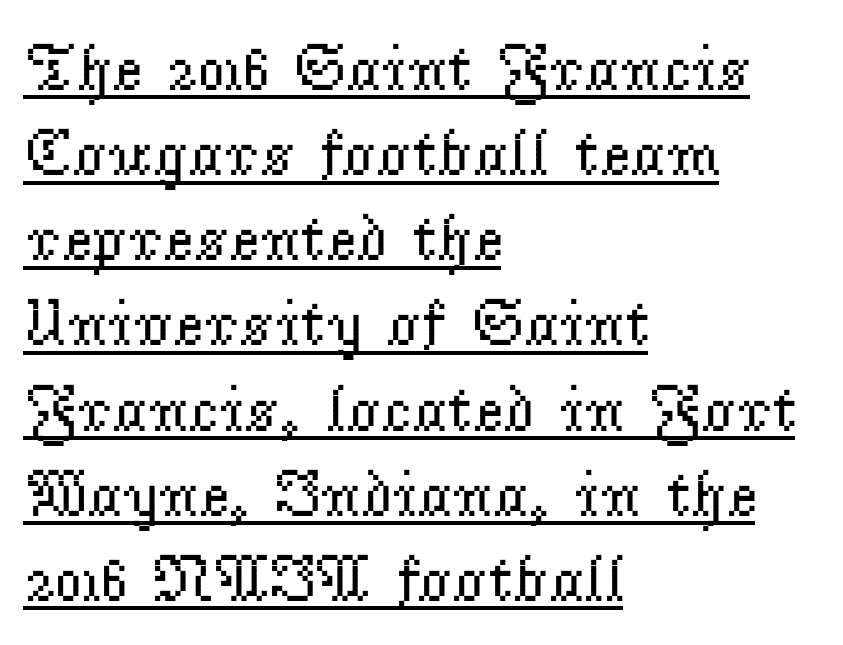
{"serif": "yes", "italic": "no", "bold": "no", "weight": "regular", "width": "normal", "stroke_contrast": "low", "x_height": "small", "monospaced": "no", "underline": "yes", "align": "left", "line_spacing": "normal", "line_spacing_ratio": 1.29, "letter_spacing": "normal", "letter_spacing_em": 0.0, "glyph_px": 66}
